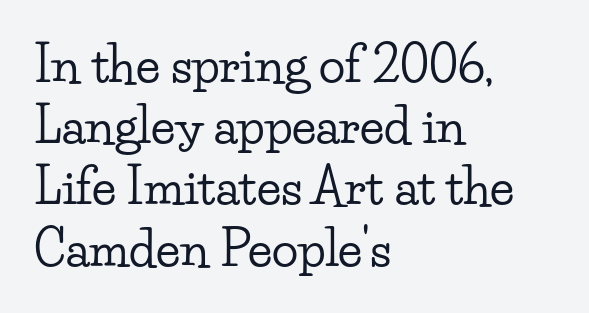
Q: Is the text italic (slanted)? A: No, it is upright.
Q: Is the typeface a serif or a sans-serif typeface? A: Serif.
Q: Is the text underlined? A: No.
Q: How is the paragraph aligned? A: Left-aligned.
Q: Is the spacing between letters normal or unusually wide? A: Normal.
Q: Is the spacing between lines tight, normal or loose? A: Normal.
Q: Width (condensed, normal, or wide)? A: Wide.
Q: Stroke contrast? A: Low.
Q: x-height? A: Small.
Q: Monospaced? A: No.
